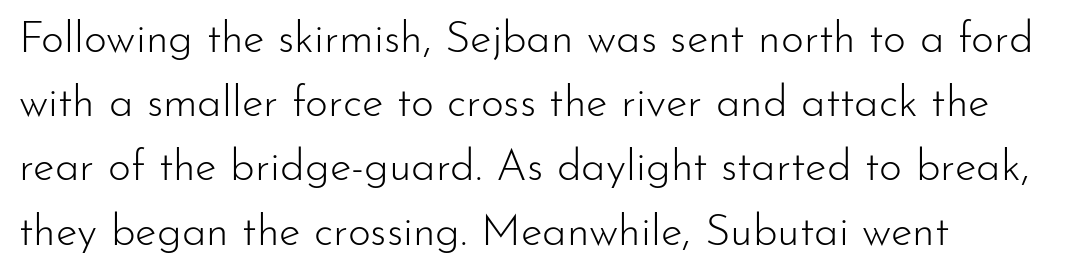
{"serif": "no", "italic": "no", "bold": "no", "weight": "light", "width": "normal", "stroke_contrast": "low", "x_height": "small", "monospaced": "no", "underline": "no", "align": "left", "line_spacing": "normal", "line_spacing_ratio": 1.46, "letter_spacing": "normal", "letter_spacing_em": 0.0, "glyph_px": 44}
